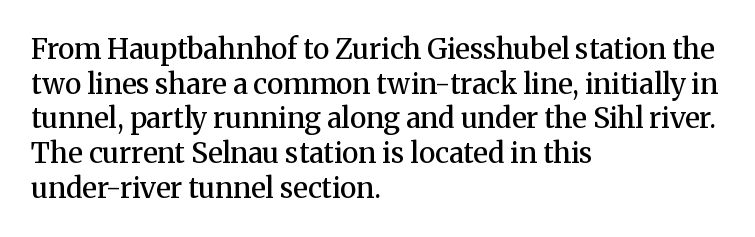
{"serif": "yes", "italic": "no", "bold": "semi", "weight": "semibold", "width": "normal", "stroke_contrast": "medium", "x_height": "medium", "monospaced": "no", "underline": "no", "align": "left", "line_spacing_ratio": 1.24, "letter_spacing": "normal", "letter_spacing_em": 0.0, "glyph_px": 28}
